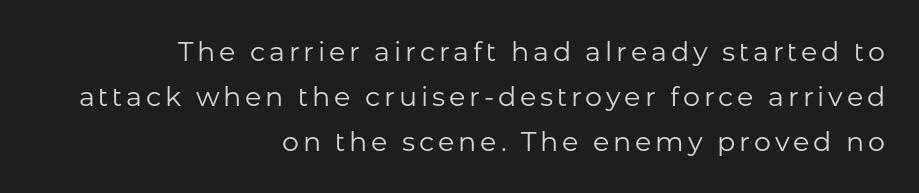
{"italic": "no", "bold": "no", "underline": "no", "align": "right", "line_spacing": "normal", "line_spacing_ratio": 1.67, "glyph_px": 27}
